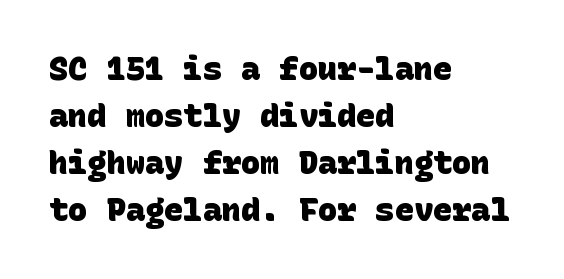
Q: Is the text bold? A: Yes.
Q: Is the typeface a serif or a sans-serif typeface? A: Sans-serif.
Q: Is the text underlined? A: No.
Q: How is the paragraph aligned? A: Left-aligned.
Q: Is the spacing between letters normal or unusually wide? A: Normal.
Q: Is the spacing between lines tight, normal or loose? A: Normal.
Q: Width (condensed, normal, or wide)? A: Normal.
Q: Stroke contrast? A: Low.
Q: x-height? A: Large.
